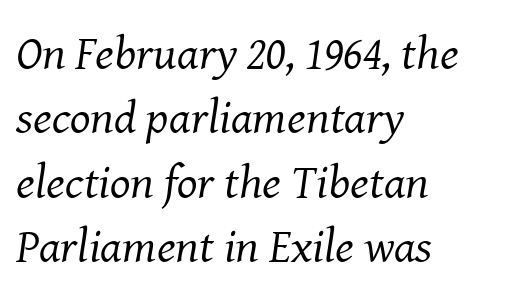
Leading: standard. Standard letterfit; no display-style spreading of the glyphs. Spacing verdict: proportional, widths tailored to each character. Leftover space on each line is placed entirely after the last word. The space directly below the letters is spotless.
